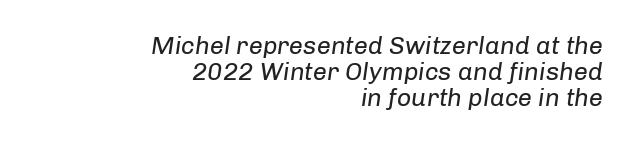
The line texture is even and compact thanks to regular tracking. The setting favours the right margin, as signatures and pull-quotes sometimes do. A light-to-regular cut is what we see here. The baseline area is clear.
